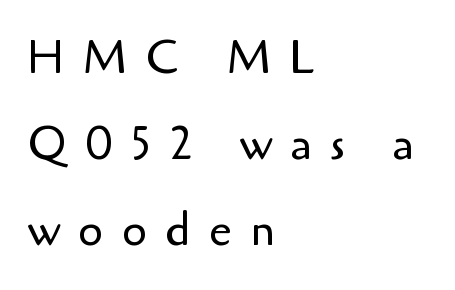
Q: Is the text bold? A: No.
Q: Is the text italic (slanted)? A: No, it is upright.
Q: Is the typeface a serif or a sans-serif typeface? A: Sans-serif.
Q: Is the text underlined? A: No.
Q: How is the paragraph aligned? A: Left-aligned.
Q: Is the spacing between letters normal or unusually wide? A: Unusually wide.
Q: Width (condensed, normal, or wide)? A: Normal.
Q: Stroke contrast? A: Low.
Q: x-height? A: Small.
Q: Monospaced? A: No.
